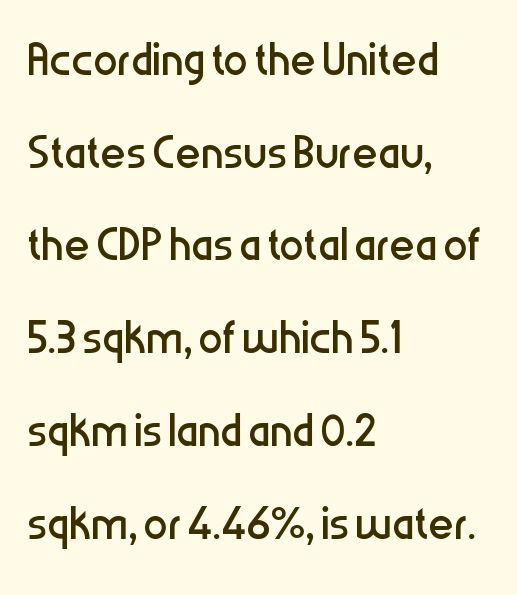
{"serif": "no", "italic": "no", "bold": "no", "weight": "regular", "width": "condensed", "stroke_contrast": "low", "x_height": "medium", "monospaced": "no", "underline": "no", "align": "left", "line_spacing": "normal", "line_spacing_ratio": 1.52, "letter_spacing": "normal", "letter_spacing_em": 0.0, "glyph_px": 61}
